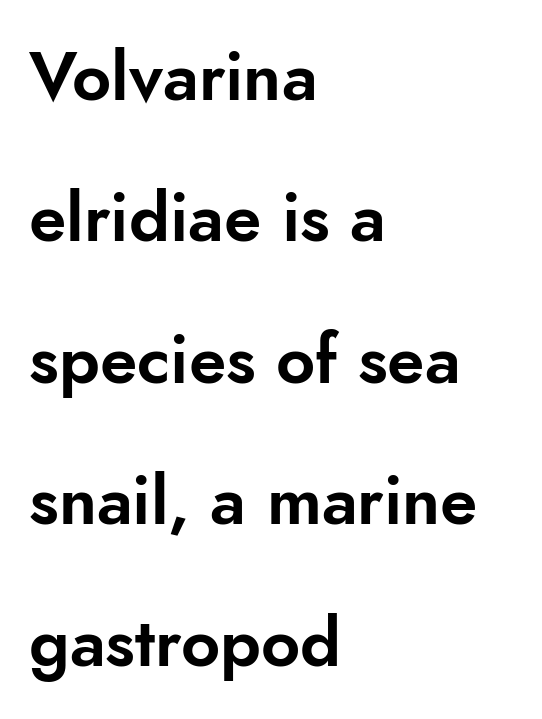
Serifs: no, the terminals of the letterforms are clean. Whoever set this chose breathing room over compactness in the vertical rhythm. The letters advance in unequal steps, a hallmark of proportional type. One-word summary of the alignment: left.
